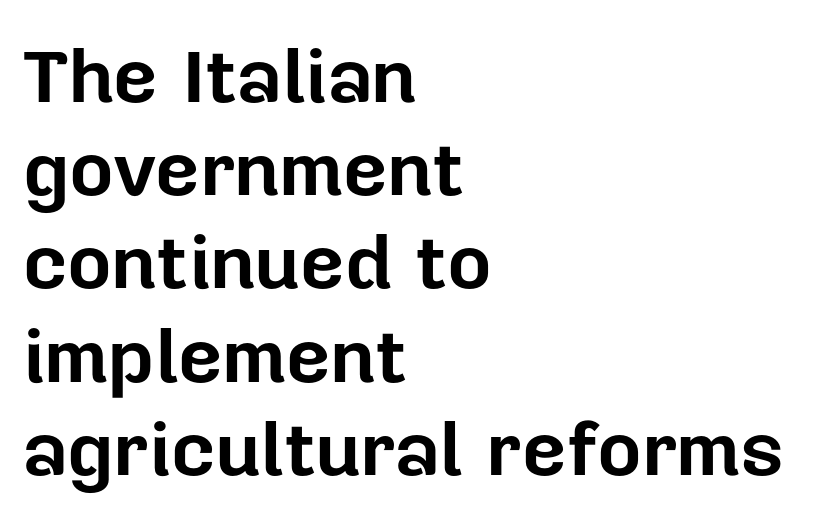
Q: Is the text bold? A: Yes.
Q: Is the text italic (slanted)? A: No, it is upright.
Q: Is the typeface a serif or a sans-serif typeface? A: Sans-serif.
Q: Is the text underlined? A: No.
Q: How is the paragraph aligned? A: Left-aligned.
Q: Is the spacing between letters normal or unusually wide? A: Normal.
Q: Width (condensed, normal, or wide)? A: Normal.
Q: Stroke contrast? A: Low.
Q: x-height? A: Medium.
Q: Monospaced? A: No.
